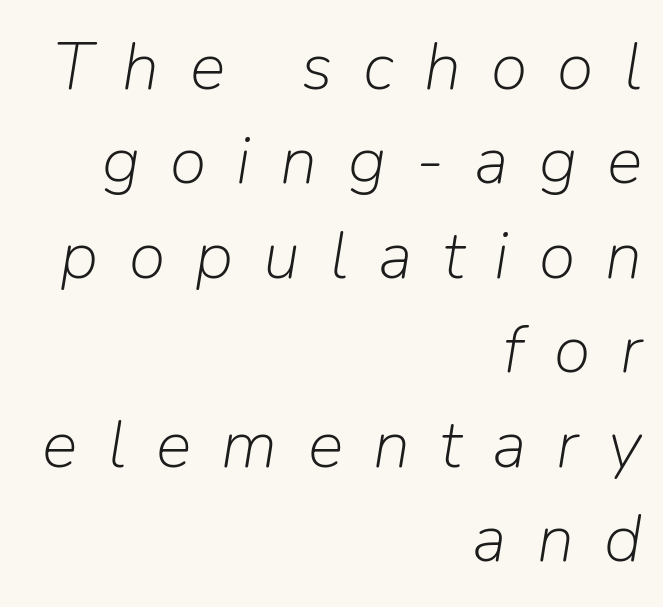
The image shows 67 px light type, italic (leaning right); set right-aligned, normal line spacing (1.41x), unusually wide letter spacing (+0.45 em), not underlined; low stroke contrast and a medium x-height.
